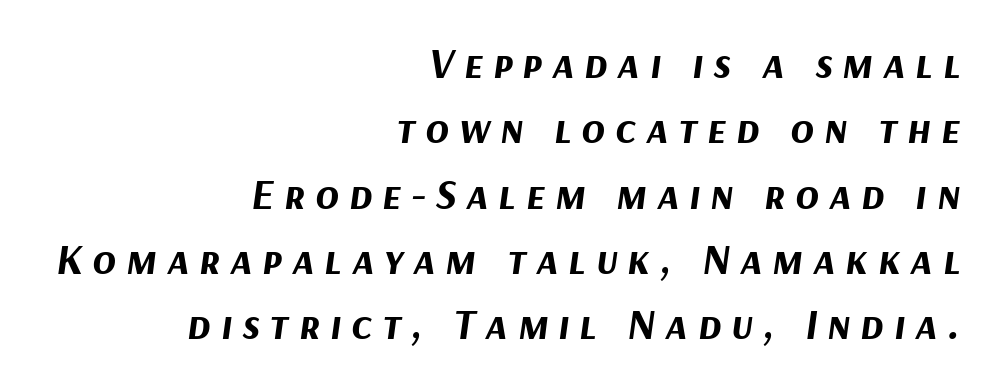
{"italic": "yes", "lean": "right", "slant_degrees": 9, "bold": "yes", "weight": "bold", "width": "normal", "stroke_contrast": "medium", "x_height": "medium", "monospaced": "no", "underline": "no", "align": "right", "line_spacing": "normal", "line_spacing_ratio": 1.52, "letter_spacing": "wide", "letter_spacing_em": 0.23, "glyph_px": 43}
